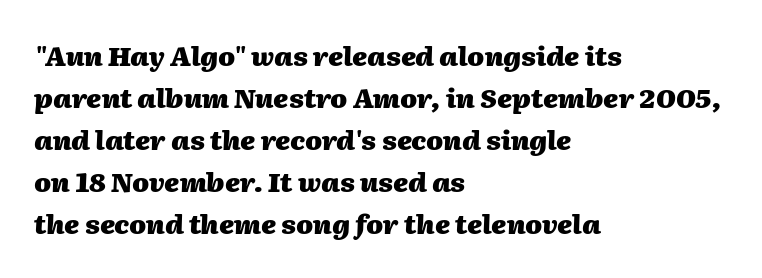
The glyphs have the mass of a bold cut. Has an underline been added? It has not. If you drew a ruler down the left edge, every line would touch it. Nobody touched the tracking dial on this one.
